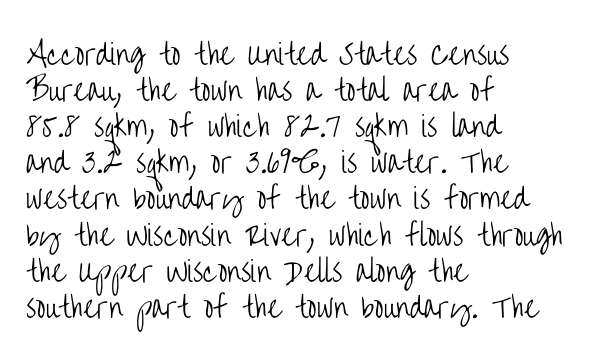
The image shows 28 px light, condensed sans-serif type, upright; set left-aligned, normal line spacing (1.29x), normal letter spacing, not underlined; low stroke contrast and a large x-height.
